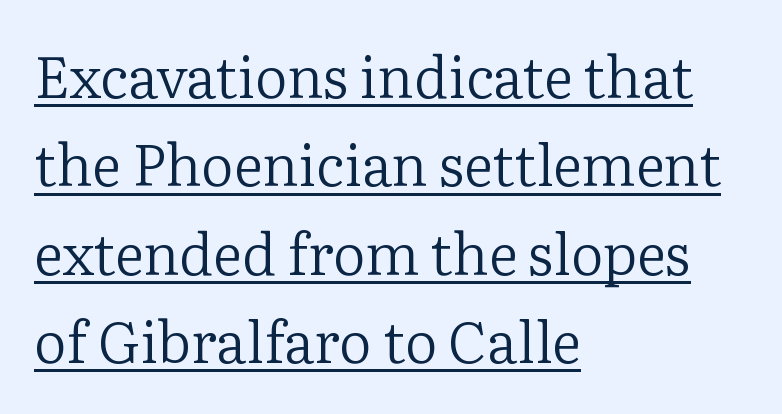
Q: Is the text bold? A: No.
Q: Is the text italic (slanted)? A: No, it is upright.
Q: Is the typeface a serif or a sans-serif typeface? A: Serif.
Q: Is the text underlined? A: Yes.
Q: How is the paragraph aligned? A: Left-aligned.
Q: Is the spacing between letters normal or unusually wide? A: Normal.
Q: Is the spacing between lines tight, normal or loose? A: Normal.
Q: Width (condensed, normal, or wide)? A: Normal.
Q: Stroke contrast? A: Low.
Q: x-height? A: Medium.
Q: Monospaced? A: No.
